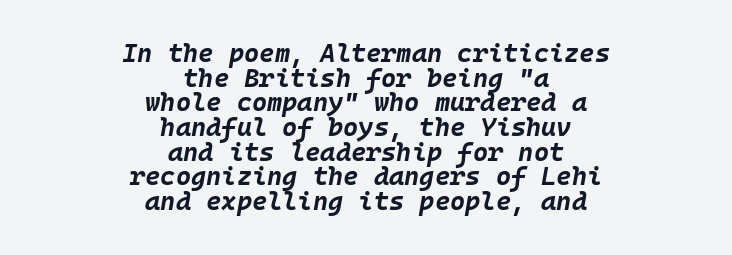
{"italic": "yes", "lean": "right", "slant_degrees": 10, "bold": "yes", "underline": "no", "align": "center", "line_spacing": "tight", "line_spacing_ratio": 0.95, "letter_spacing": "normal", "letter_spacing_em": 0.0, "glyph_px": 26}
